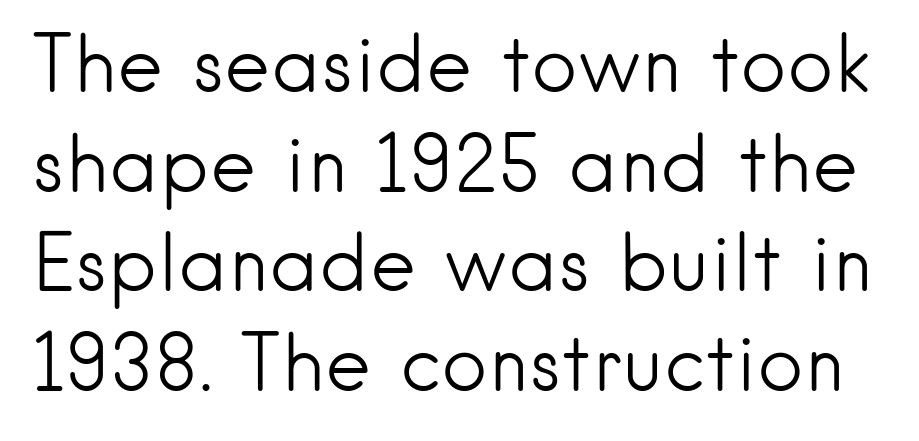
The image shows 79 px light sans-serif type, upright; set normal line spacing (1.26x), normal letter spacing, not underlined; low stroke contrast and a small x-height.
